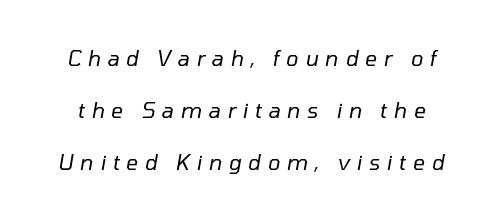
Plain, unruled lines of type. When letters slant like this, we call the style italic. Is the type heavy? It reads as light-to-regular instead. Short note: letters widely spaced.
